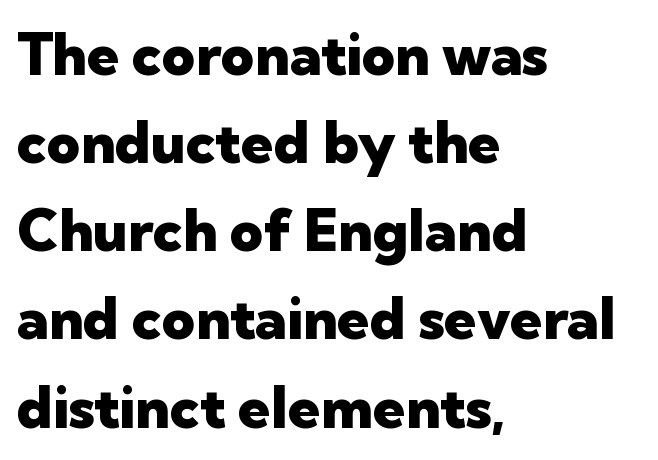
The image shows 58 px heavy sans-serif type, upright; set left-aligned, normal line spacing (1.52x), normal letter spacing, not underlined; low stroke contrast and a medium x-height.
